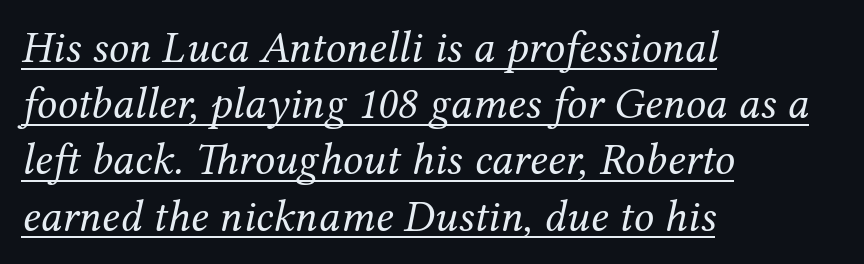
Q: Is the text bold? A: No.
Q: Is the text italic (slanted)? A: Yes, it leans right by about 12 degrees.
Q: Is the typeface a serif or a sans-serif typeface? A: Serif.
Q: Is the text underlined? A: Yes.
Q: How is the paragraph aligned? A: Left-aligned.
Q: Is the spacing between letters normal or unusually wide? A: Normal.
Q: Is the spacing between lines tight, normal or loose? A: Normal.
Q: Width (condensed, normal, or wide)? A: Normal.
Q: Stroke contrast? A: Medium.
Q: x-height? A: Medium.
Q: Monospaced? A: No.
